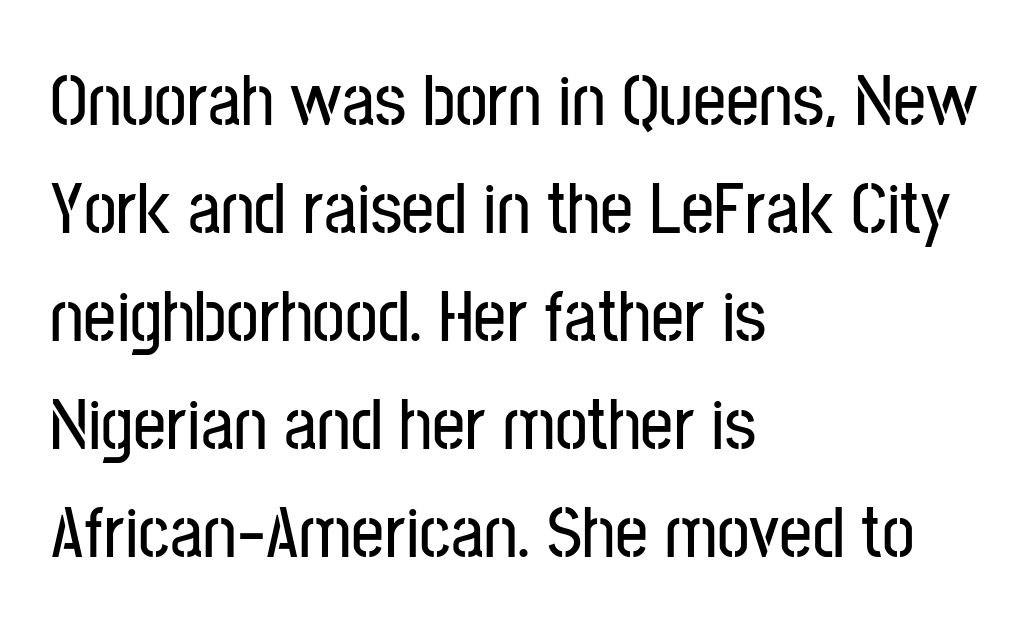
Q: Is the text italic (slanted)? A: No, it is upright.
Q: Is the typeface a serif or a sans-serif typeface? A: Sans-serif.
Q: Is the text underlined? A: No.
Q: How is the paragraph aligned? A: Left-aligned.
Q: Is the spacing between letters normal or unusually wide? A: Normal.
Q: Is the spacing between lines tight, normal or loose? A: Normal.
Q: Width (condensed, normal, or wide)? A: Condensed.
Q: Stroke contrast? A: Low.
Q: x-height? A: Medium.
Q: Monospaced? A: No.
